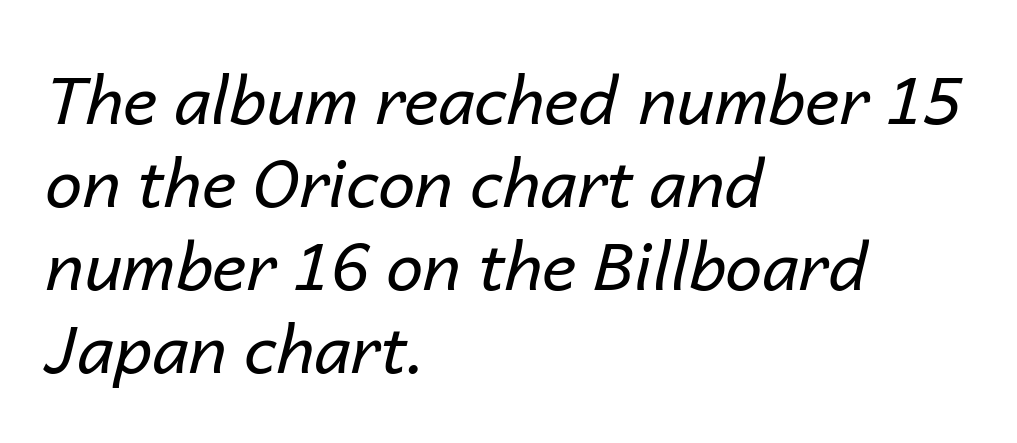
Q: Is the text bold? A: No.
Q: Is the text italic (slanted)? A: Yes, it leans right by about 14 degrees.
Q: Is the text underlined? A: No.
Q: How is the paragraph aligned? A: Left-aligned.
Q: Is the spacing between letters normal or unusually wide? A: Normal.
Q: Is the spacing between lines tight, normal or loose? A: Normal.
Q: Width (condensed, normal, or wide)? A: Normal.
Q: Stroke contrast? A: Low.
Q: x-height? A: Medium.
Q: Monospaced? A: No.
